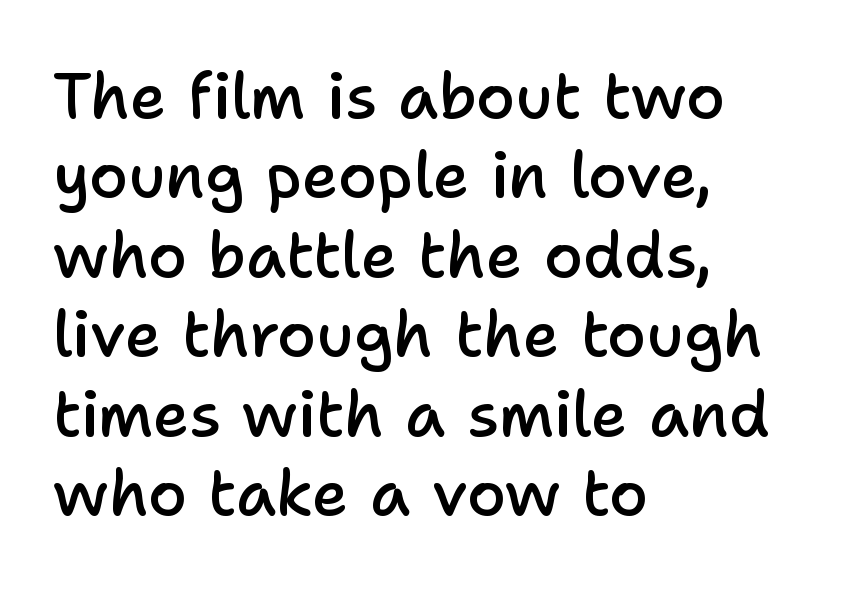
Q: Is the text bold? A: Semi-bold.
Q: Is the text italic (slanted)? A: No, it is upright.
Q: Is the typeface a serif or a sans-serif typeface? A: Sans-serif.
Q: Is the text underlined? A: No.
Q: How is the paragraph aligned? A: Left-aligned.
Q: Is the spacing between letters normal or unusually wide? A: Normal.
Q: Is the spacing between lines tight, normal or loose? A: Normal.
Q: Width (condensed, normal, or wide)? A: Normal.
Q: Stroke contrast? A: Low.
Q: x-height? A: Medium.
Q: Monospaced? A: No.
